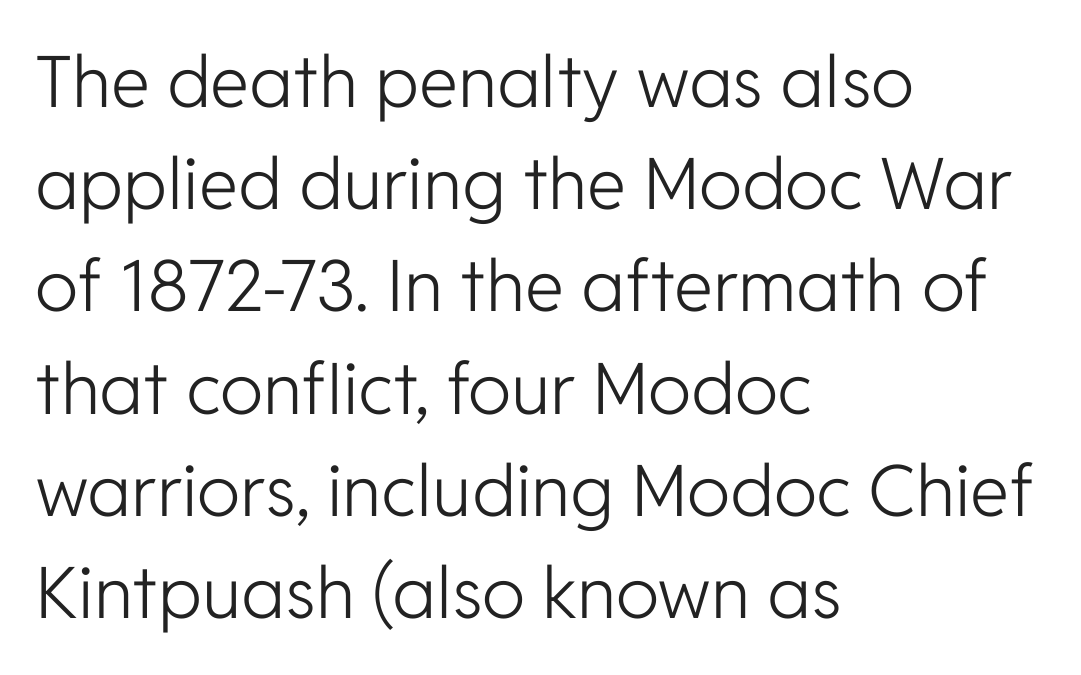
{"serif": "no", "italic": "no", "bold": "no", "weight": "light", "width": "normal", "stroke_contrast": "low", "x_height": "medium", "monospaced": "no", "underline": "no", "align": "left", "line_spacing": "normal", "line_spacing_ratio": 1.44, "letter_spacing": "normal", "letter_spacing_em": 0.0, "glyph_px": 71}
